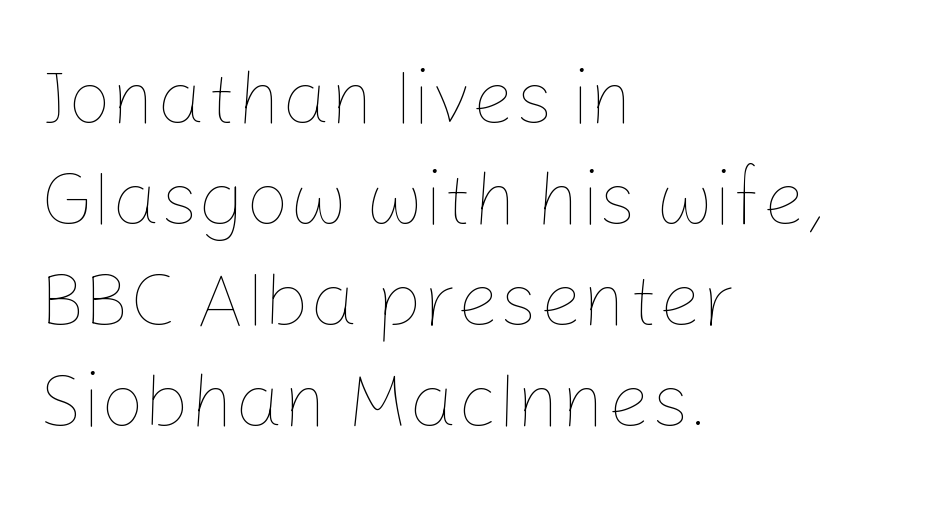
Bare-footed words on every line. These lines are rendered in a variable-pitch font. Notice how descenders clear the ascenders below comfortably — that's standard leading. One-word summary of the alignment: left. This sample uses plain, unmodified letter spacing.
